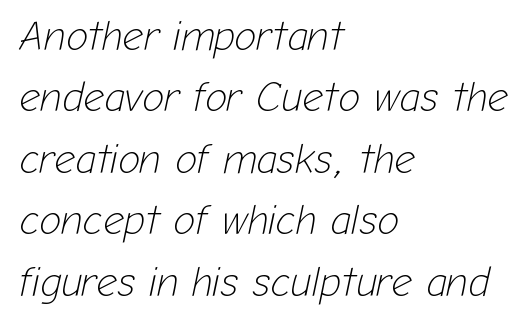
Q: Is the text bold? A: No.
Q: Is the text italic (slanted)? A: Yes, it leans right by about 12 degrees.
Q: Is the text underlined? A: No.
Q: How is the paragraph aligned? A: Left-aligned.
Q: Is the spacing between letters normal or unusually wide? A: Normal.
Q: Is the spacing between lines tight, normal or loose? A: Normal.
Q: Width (condensed, normal, or wide)? A: Normal.
Q: Stroke contrast? A: Low.
Q: x-height? A: Medium.
Q: Monospaced? A: No.
